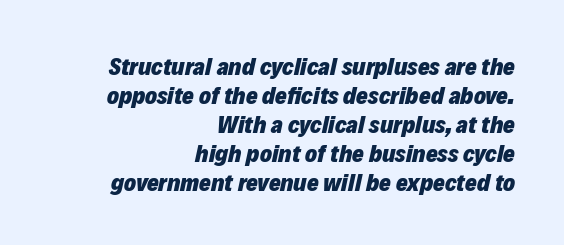
The image shows 25 px bold type, italic (leaning right); set right-aligned, line spacing 1.16x, normal letter spacing, not underlined.
